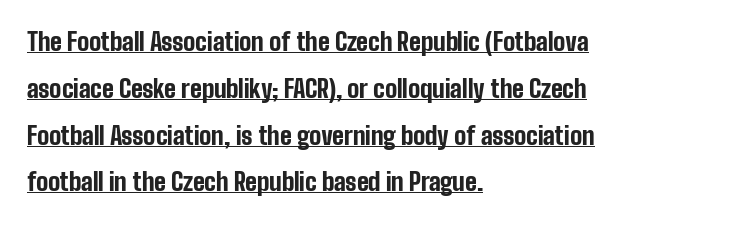
{"italic": "no", "bold": "yes", "underline": "yes", "align": "left", "line_spacing": "loose", "line_spacing_ratio": 1.95, "letter_spacing": "normal", "letter_spacing_em": 0.0, "glyph_px": 24}
